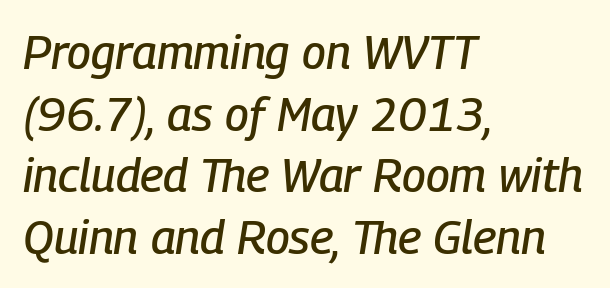
Q: Is the text italic (slanted)? A: Yes, it leans right by about 9 degrees.
Q: Is the text underlined? A: No.
Q: How is the paragraph aligned? A: Left-aligned.
Q: Is the spacing between letters normal or unusually wide? A: Normal.
Q: Is the spacing between lines tight, normal or loose? A: Normal.
Q: Width (condensed, normal, or wide)? A: Condensed.
Q: Stroke contrast? A: Low.
Q: x-height? A: Medium.
Q: Monospaced? A: No.
